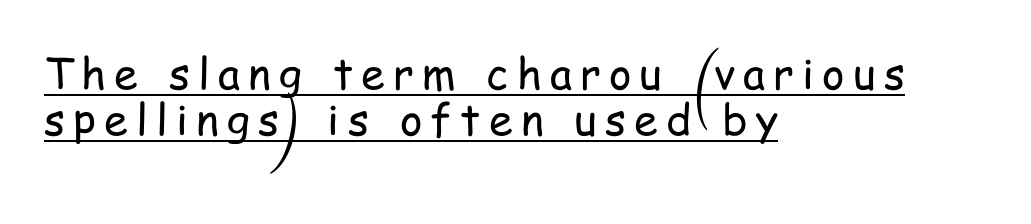
The rendering uses natural spacing where letterforms have individual widths. Nope, no serifs anywhere on these letters. Baseline-to-baseline distance is barely more than the letter height. Underline: present. It's the straight-up-and-down kind of type.
